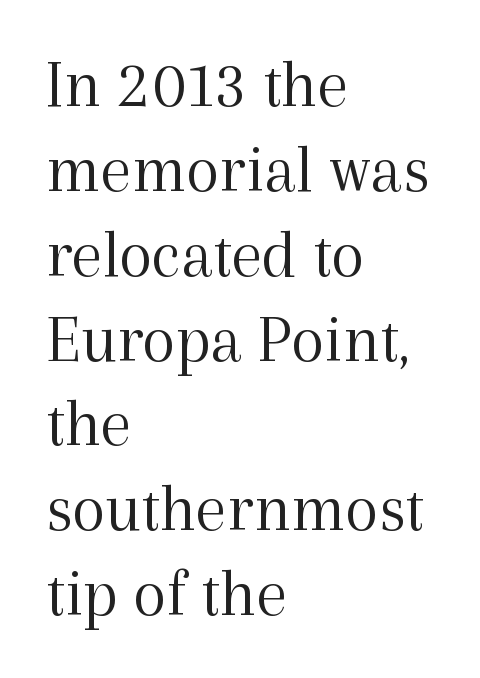
Q: Is the text bold? A: No.
Q: Is the text italic (slanted)? A: No, it is upright.
Q: Is the typeface a serif or a sans-serif typeface? A: Serif.
Q: Is the text underlined? A: No.
Q: How is the paragraph aligned? A: Left-aligned.
Q: Is the spacing between letters normal or unusually wide? A: Normal.
Q: Width (condensed, normal, or wide)? A: Normal.
Q: x-height? A: Medium.
Q: Monospaced? A: No.
